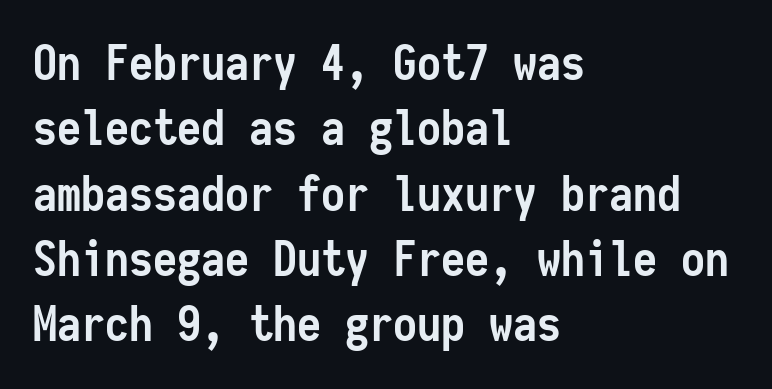
One-word summary of the alignment: left. This rendering employs a face without finishing strokes, i.e., a sans-serif. Every character here occupies the same horizontal width, giving the sample a typewriter-like rhythm. Spacing between characters is what you'd get straight out of the box. Baseline-to-baseline distance is the conventional proportion of letter height.
